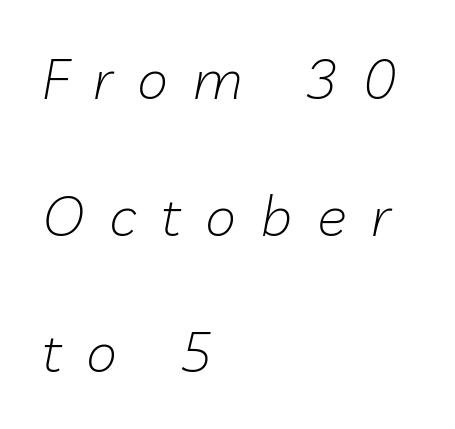
Q: Is the text bold? A: No.
Q: Is the text italic (slanted)? A: Yes, it leans right by about 10 degrees.
Q: Is the text underlined? A: No.
Q: How is the paragraph aligned? A: Left-aligned.
Q: Is the spacing between letters normal or unusually wide? A: Unusually wide.
Q: Is the spacing between lines tight, normal or loose? A: Loose.
Q: Width (condensed, normal, or wide)? A: Normal.
Q: Stroke contrast? A: Low.
Q: x-height? A: Medium.
Q: Monospaced? A: No.
